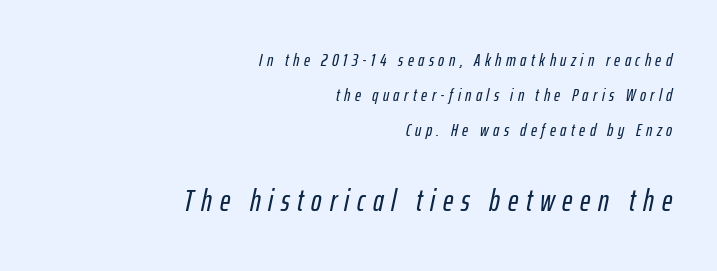
The face used here has a pronounced slope to its letters. Think of a printed novel: that variable character pitch is what you see here. The leading is generous, giving the passage an open texture. Quick note: underline off. Short and long lines alike share a common ending point at right. A student would notice the bottom passage is typeset larger than what precedes it.
